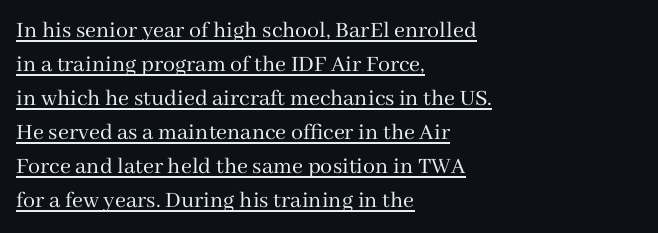
Italic: no, the glyphs are upright roman. The gaps between neighbouring characters are ordinary and unremarkable. Weight: in the light-to-regular range. Leading matches the norm, producing a regular column. Caption: multi-line text, flush left, ragged right. Glance below the letters and you will spot a drawn line.
